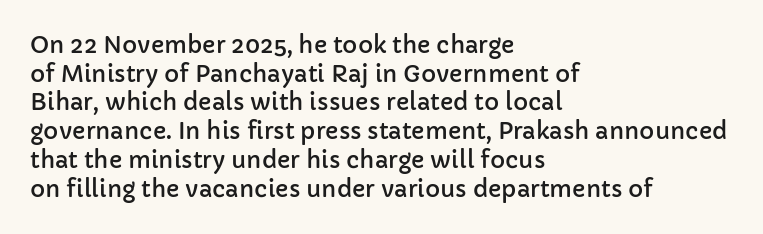
Quick note: not italic, upright. The letters sit at their default tracking, neither squeezed nor spread. The space between consecutive lines is moderate. This sample is left-justified, so line endings fall wherever the words run out. The string is rendered with underlining switched off.
